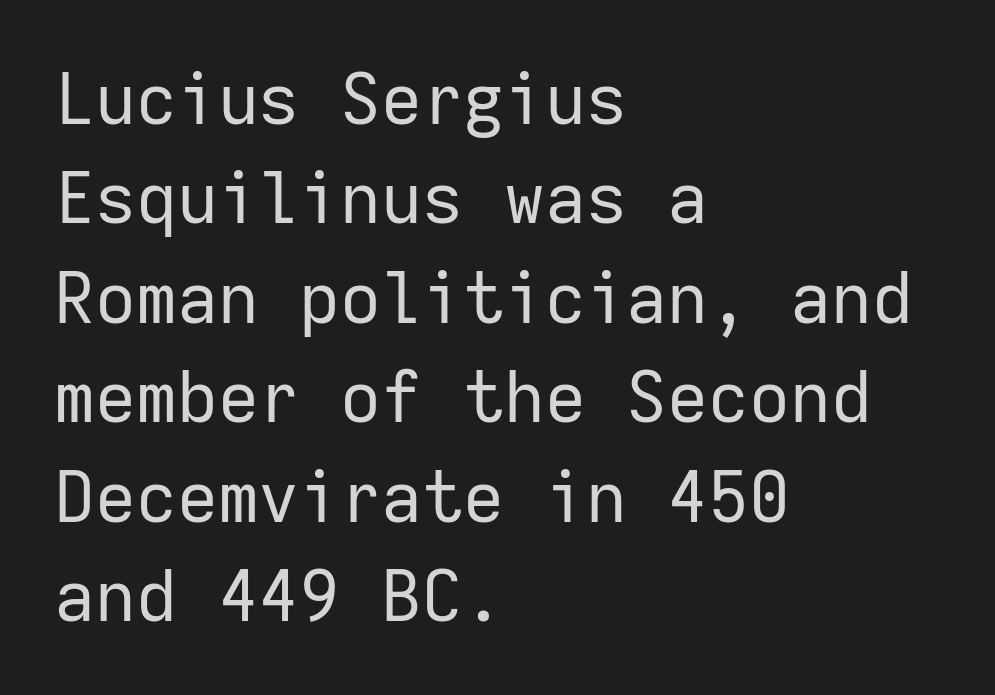
{"serif": "no", "italic": "no", "bold": "no", "weight": "regular", "width": "normal", "stroke_contrast": "low", "x_height": "medium", "monospaced": "yes", "underline": "no", "align": "left", "line_spacing": "normal", "line_spacing_ratio": 1.4, "letter_spacing": "normal", "letter_spacing_em": 0.0, "glyph_px": 71}
